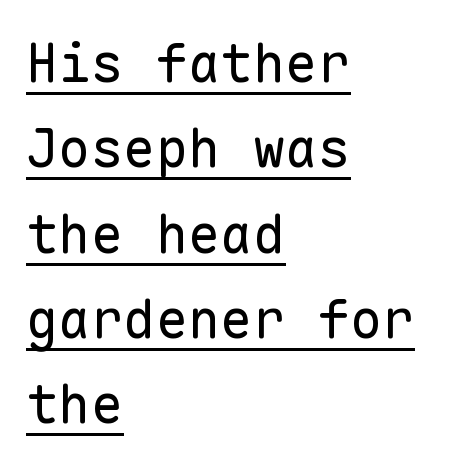
Q: Is the text bold? A: No.
Q: Is the text italic (slanted)? A: No, it is upright.
Q: Is the typeface a serif or a sans-serif typeface? A: Sans-serif.
Q: Is the text underlined? A: Yes.
Q: How is the paragraph aligned? A: Left-aligned.
Q: Is the spacing between letters normal or unusually wide? A: Normal.
Q: Is the spacing between lines tight, normal or loose? A: Normal.
Q: Width (condensed, normal, or wide)? A: Normal.
Q: Stroke contrast? A: Low.
Q: x-height? A: Medium.
Q: Monospaced? A: Yes.
